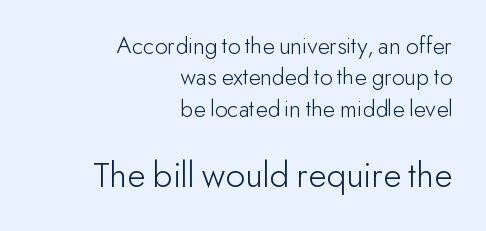
The image shows 38 px light sans-serif type, upright; set right-aligned, normal line spacing (1.26x), normal letter spacing, not underlined; the second (bottom) block is 1.52x larger; low stroke contrast and a small x-height.
